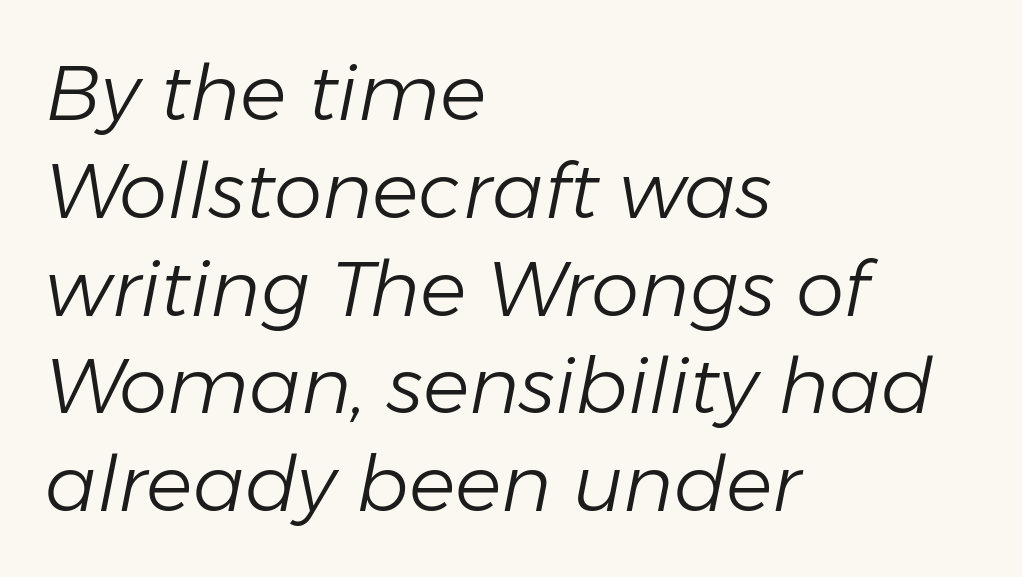
The image shows 77 px light type, italic (leaning right); set left-aligned, normal line spacing (1.27x), normal letter spacing, not underlined; low stroke contrast and a medium x-height.
